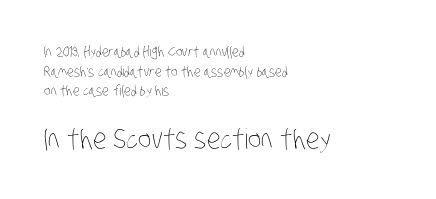
The image shows 28 px thin, condensed type; set left-aligned, normal line spacing (1.4x), normal letter spacing, not underlined; the second (bottom) block is 2.0x larger; low stroke contrast and a large x-height.
